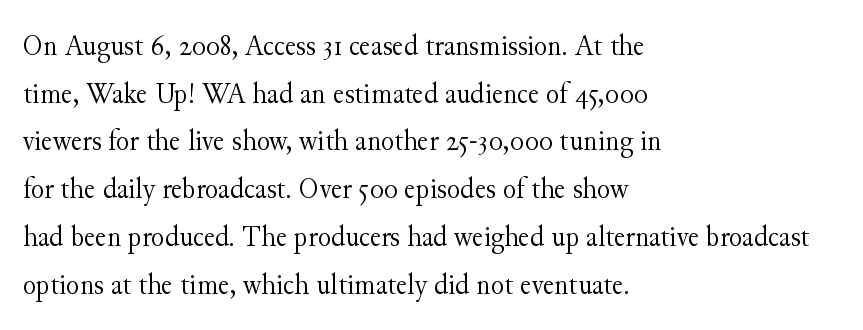
The image shows 31 px light serif type, upright; set left-aligned, normal line spacing (1.54x), normal letter spacing, not underlined; medium stroke contrast and a small x-height.
